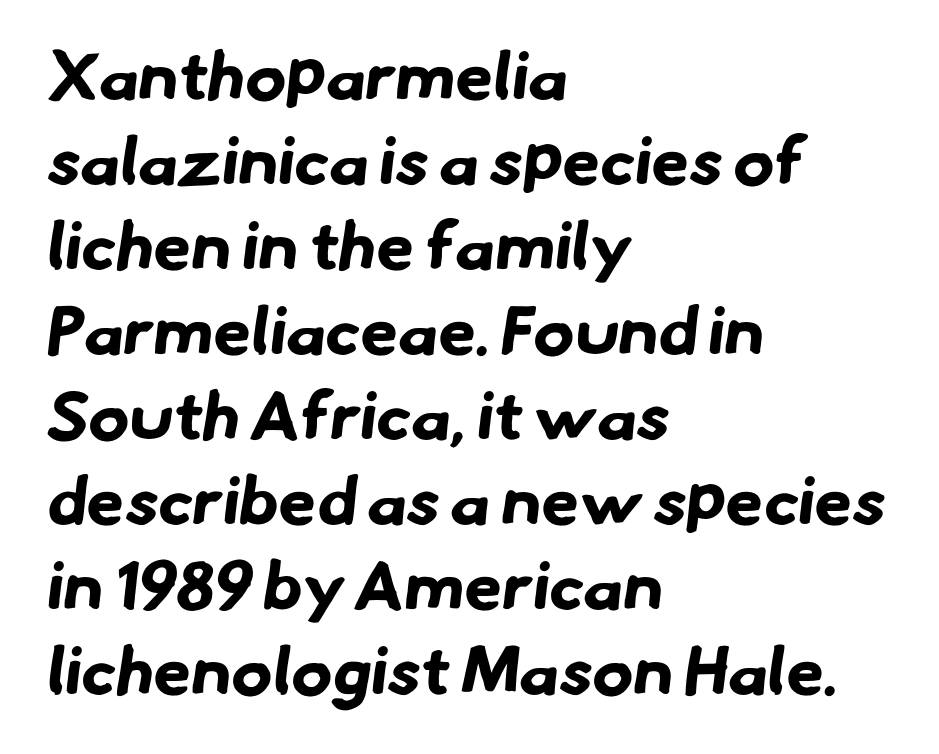
{"serif": "no", "bold": "yes", "weight": "bold", "width": "normal", "stroke_contrast": "low", "x_height": "small", "monospaced": "no", "underline": "no", "align": "left", "line_spacing": "normal", "line_spacing_ratio": 1.25, "letter_spacing": "normal", "letter_spacing_em": 0.0, "glyph_px": 68}
